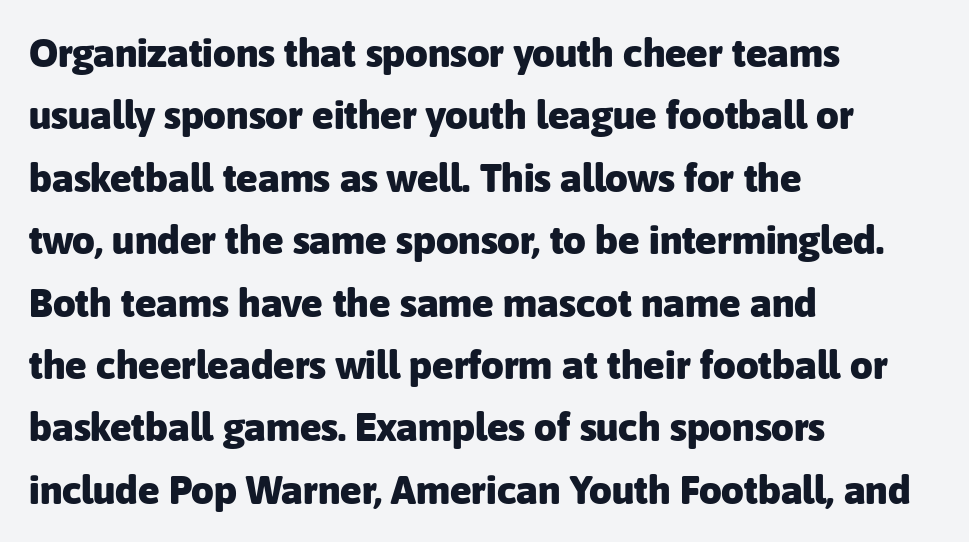
How are the letters spaced? Ordinarily, with no added tracking. A student would call this left alignment; a typographer would say flush left, rag right. The vertical gap from one line to the next is medium. Quick note: underline off. The designer went with a sans here, leaving each stem footless.
